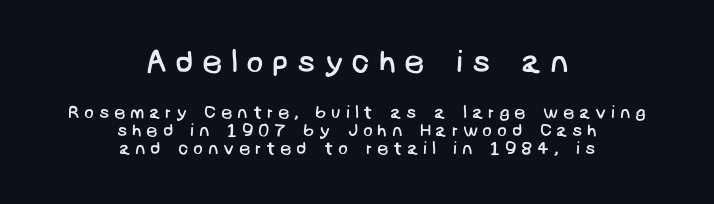
Q: Is the text bold? A: No.
Q: Is the typeface a serif or a sans-serif typeface? A: Sans-serif.
Q: Is the text underlined? A: No.
Q: How is the paragraph aligned? A: Centered.
Q: Is the spacing between letters normal or unusually wide? A: Unusually wide.
Q: Is the spacing between lines tight, normal or loose? A: Tight.
Q: Which block of text is set in a larger size, the first (top) or the second (bottom)? A: The first (top) one.
Q: Width (condensed, normal, or wide)? A: Normal.
Q: Stroke contrast? A: Low.
Q: x-height? A: Large.
